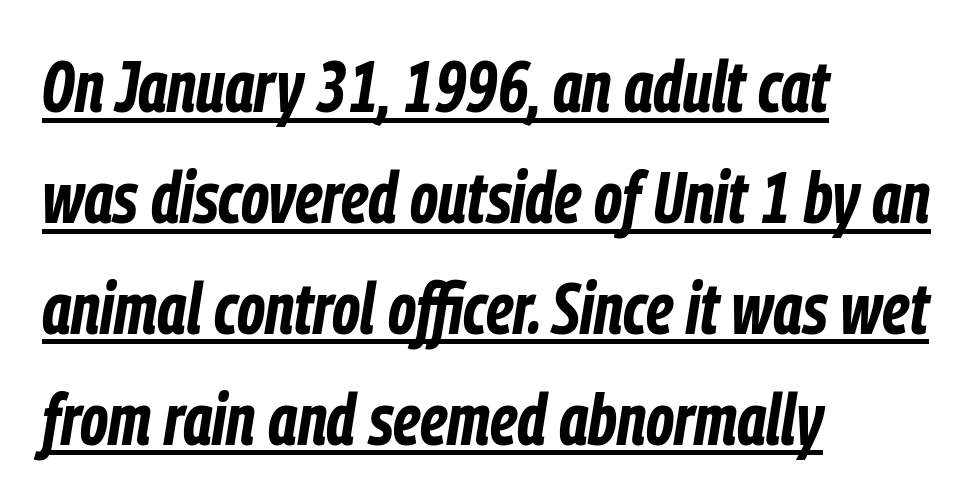
The image shows 72 px bold, condensed type, italic (leaning right); set left-aligned, normal line spacing (1.54x), normal letter spacing, underlined; low stroke contrast and a medium x-height.
